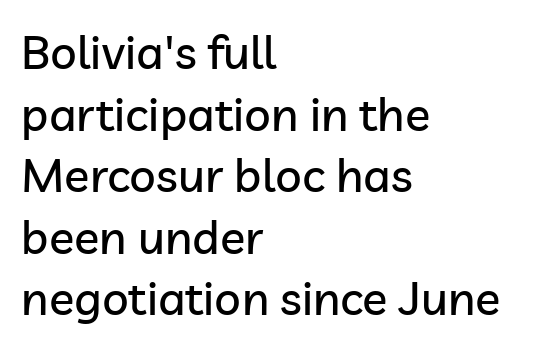
Q: Is the text italic (slanted)? A: No, it is upright.
Q: Is the typeface a serif or a sans-serif typeface? A: Sans-serif.
Q: Is the text underlined? A: No.
Q: How is the paragraph aligned? A: Left-aligned.
Q: Is the spacing between letters normal or unusually wide? A: Normal.
Q: Is the spacing between lines tight, normal or loose? A: Normal.
Q: Width (condensed, normal, or wide)? A: Normal.
Q: Stroke contrast? A: Low.
Q: x-height? A: Medium.
Q: Monospaced? A: No.
